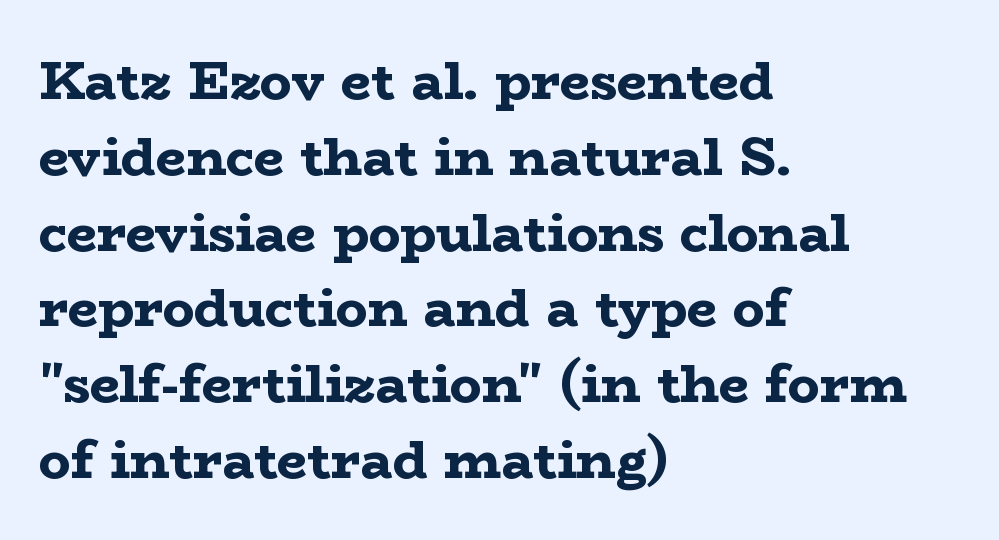
{"serif": "yes", "italic": "no", "bold": "yes", "weight": "bold", "width": "wide", "stroke_contrast": "low", "x_height": "medium", "monospaced": "no", "underline": "no", "align": "left", "line_spacing": "normal", "line_spacing_ratio": 1.43, "letter_spacing": "normal", "letter_spacing_em": 0.0, "glyph_px": 53}
